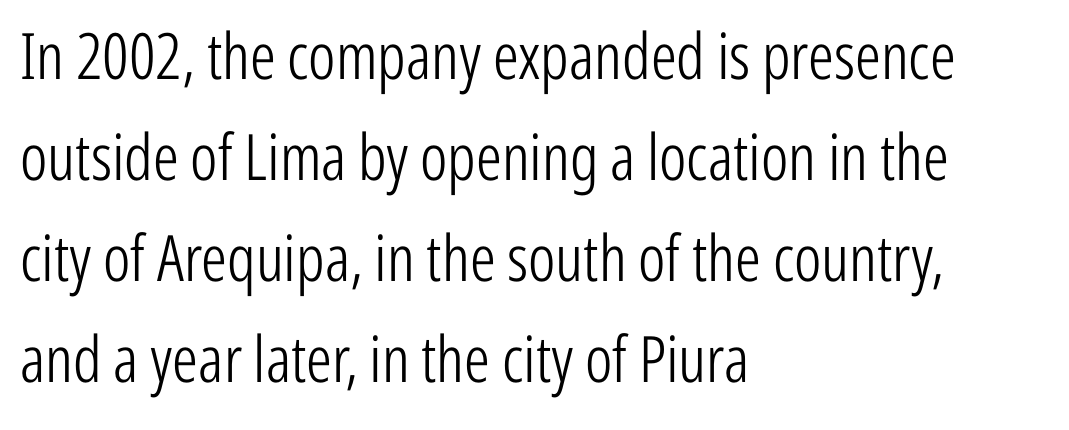
Clear beneath every line of the passage. Spacing verdict: proportional, widths tailored to each character. No chunkiness to these letters — they're not bold. Is this a sans? Yes — the strokes have no serifs.
